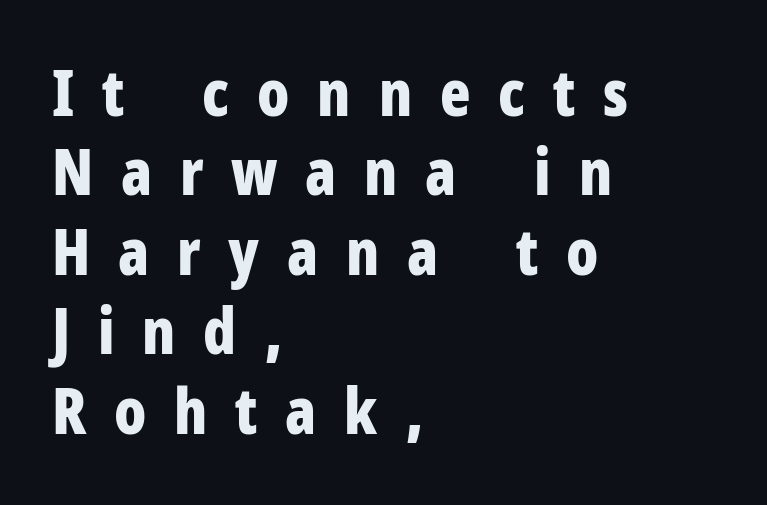
The image shows 63 px bold, condensed sans-serif type, upright; set left-aligned, normal line spacing (1.26x), unusually wide letter spacing (+0.44 em), not underlined; low stroke contrast and a medium x-height.
